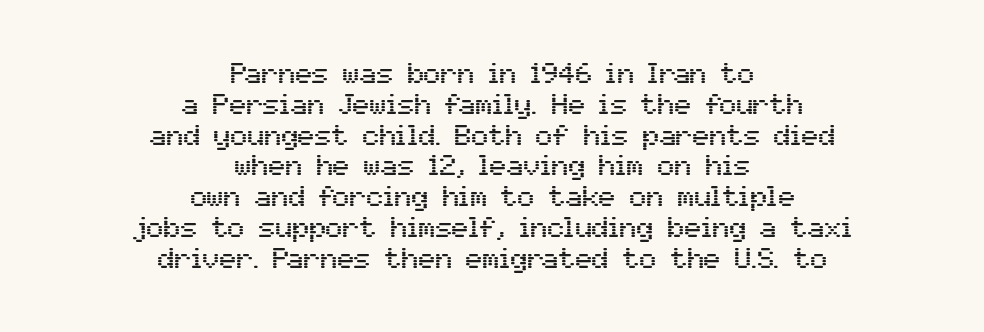
{"serif": "no", "italic": "no", "width": "normal", "stroke_contrast": "medium", "x_height": "medium", "monospaced": "no", "underline": "no", "align": "center", "line_spacing": "tight", "line_spacing_ratio": 1.1, "letter_spacing": "normal", "letter_spacing_em": 0.0, "glyph_px": 28}
